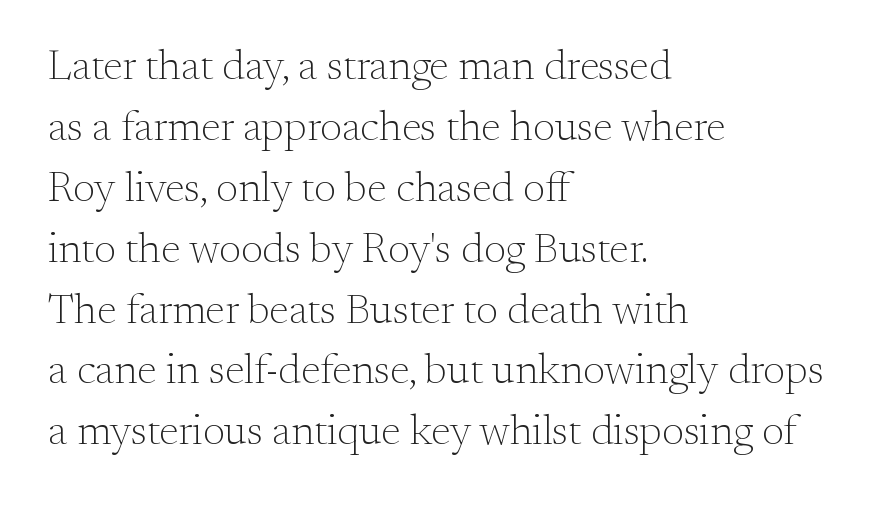
Q: Is the text bold? A: No.
Q: Is the text italic (slanted)? A: No, it is upright.
Q: Is the typeface a serif or a sans-serif typeface? A: Serif.
Q: Is the text underlined? A: No.
Q: How is the paragraph aligned? A: Left-aligned.
Q: Is the spacing between letters normal or unusually wide? A: Normal.
Q: Is the spacing between lines tight, normal or loose? A: Normal.
Q: Width (condensed, normal, or wide)? A: Normal.
Q: Stroke contrast? A: Medium.
Q: x-height? A: Small.
Q: Monospaced? A: No.
